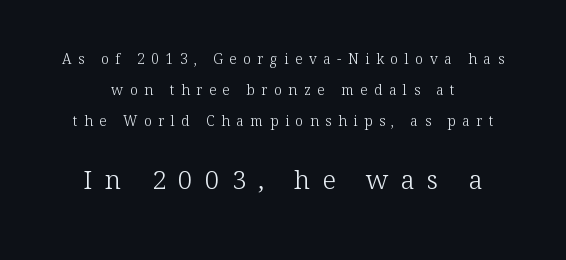
Counters stay open thanks to moderate or lighter strokes. You can tell it's not italic because the verticals are truly vertical. The later block is typeset at a bigger size than the earlier block. Honestly, the letter spacing is so wide it's the main thing you notice. Regarding leading, the lines here are spaced well apart.
